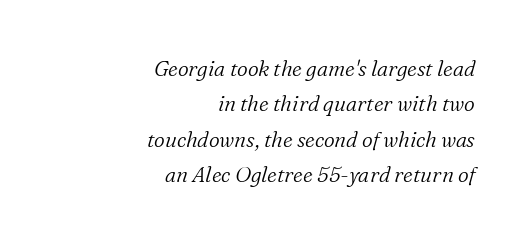
Q: Is the text bold? A: No.
Q: Is the text italic (slanted)? A: Yes, it leans right by about 16 degrees.
Q: Is the text underlined? A: No.
Q: How is the paragraph aligned? A: Right-aligned.
Q: Is the spacing between letters normal or unusually wide? A: Normal.
Q: Is the spacing between lines tight, normal or loose? A: Normal.
